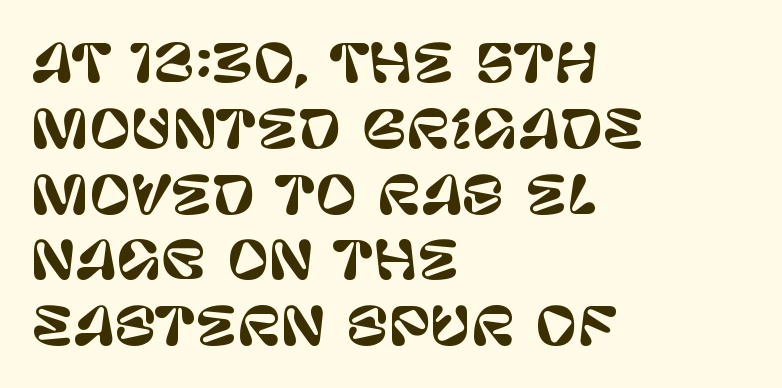
{"serif": "no", "width": "normal", "stroke_contrast": "low", "x_height": "large", "monospaced": "no", "underline": "no", "align": "left", "line_spacing": "normal", "line_spacing_ratio": 1.29, "letter_spacing": "normal", "letter_spacing_em": 0.0, "glyph_px": 51}
